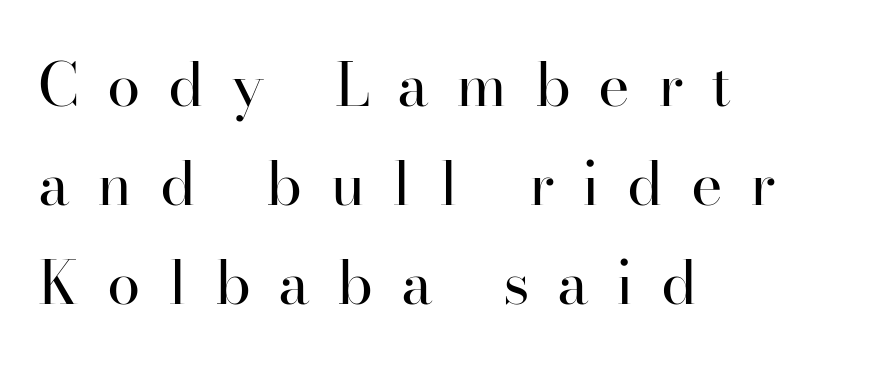
In terms of leading, this rendering sits right in the middle. The glyphs in this specimen are seriffed. The foot of each line stays bare and open. Is there any slant? The stems are plumb. The letters advance in unequal steps, a hallmark of proportional type. Inter-character spacing is expanded well beyond the font's built-in metrics.
